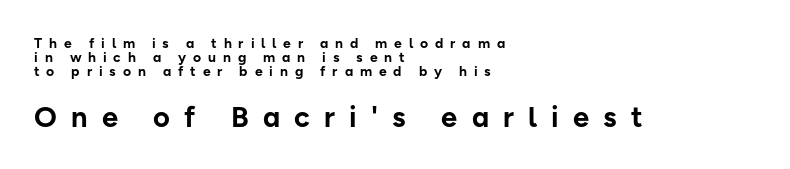
Q: Is the text bold? A: Yes.
Q: Is the text italic (slanted)? A: No, it is upright.
Q: Is the typeface a serif or a sans-serif typeface? A: Sans-serif.
Q: Is the text underlined? A: No.
Q: How is the paragraph aligned? A: Left-aligned.
Q: Is the spacing between letters normal or unusually wide? A: Unusually wide.
Q: Is the spacing between lines tight, normal or loose? A: Tight.
Q: Which block of text is set in a larger size, the first (top) or the second (bottom)? A: The second (bottom) one.
Q: Width (condensed, normal, or wide)? A: Normal.
Q: Stroke contrast? A: Low.
Q: x-height? A: Medium.
Q: Monospaced? A: No.
